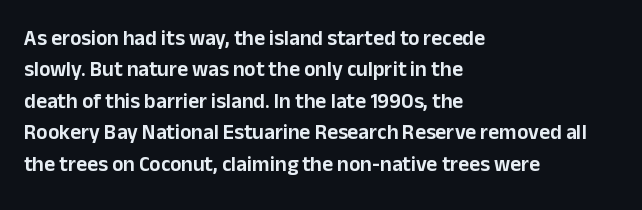
Unmarked baselines from the first word to the last. Every character sits straight up, as roman type does. The lines in this sample share a left origin and differ only in where they stop. Summary of vertical rhythm: regular, with standard interline spacing. Inter-character spacing is left at the font's built-in metrics.
